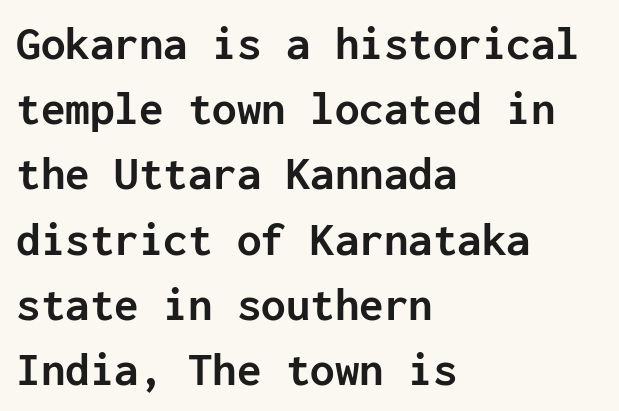
The type family on display is of the sans-serif kind. This sample has the even, mechanical cadence of fixed-width lettering. The gap between lines stays unmarked. Students, note that the glyphs here touch the page at normal intervals. This sample is left-justified, so line endings fall wherever the words run out. Leading: standard.
